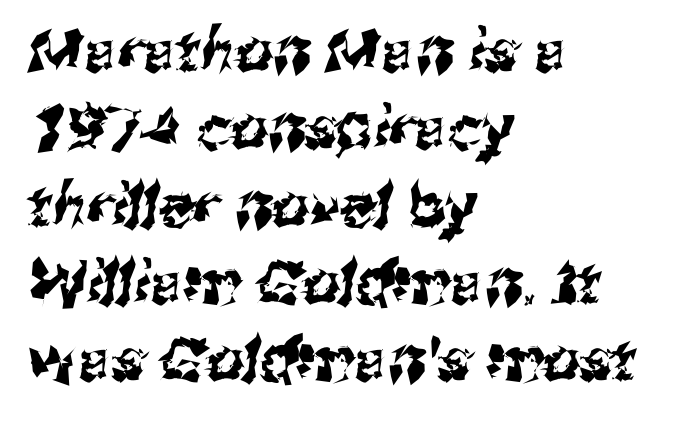
{"serif": "no", "width": "normal", "stroke_contrast": "medium", "x_height": "medium", "monospaced": "no", "underline": "no", "align": "left", "line_spacing": "normal", "line_spacing_ratio": 1.31, "letter_spacing": "normal", "letter_spacing_em": 0.0, "glyph_px": 59}
